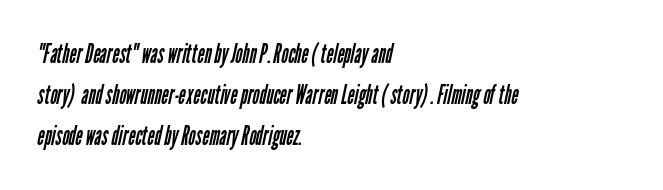
Nothing unusual about the tracking: characters are spaced as the font intends. The compositor pushed each line to the left boundary. Vertical stems look standard width or narrower in stroke. Rule under the text: the space is simply empty. Baseline-to-baseline distance is the conventional proportion of letter height.
